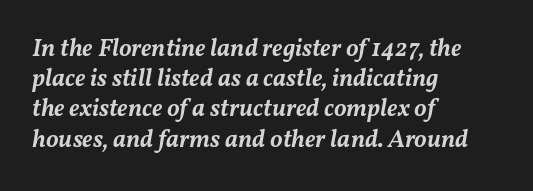
Emphasis-style slanted type is in use. The string is rendered with underlining switched off. Students, note that the glyphs here touch the page at normal intervals. Weight check: semibold — heavier than regular, not quite bold.
